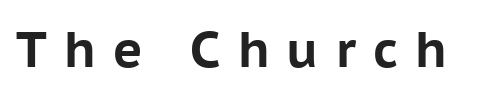
{"serif": "no", "italic": "no", "bold": "yes", "weight": "bold", "width": "normal", "stroke_contrast": "low", "x_height": "medium", "monospaced": "no", "underline": "no", "letter_spacing": "wide", "letter_spacing_em": 0.34, "glyph_px": 50}
